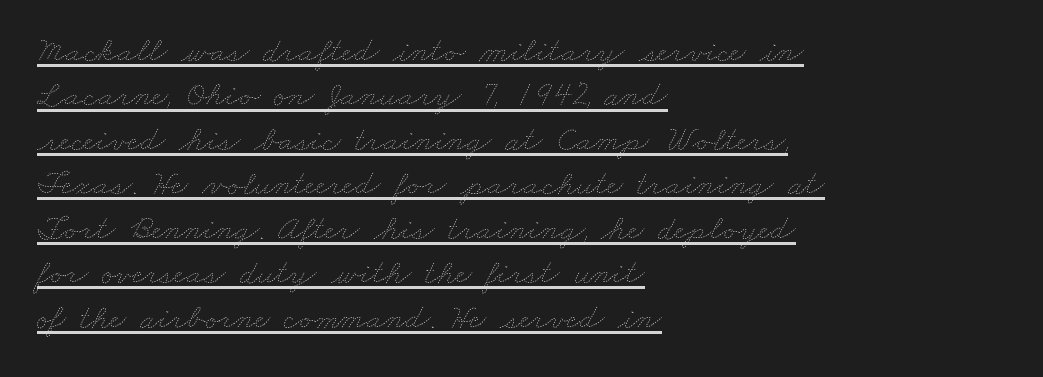
Q: Is the text bold? A: No.
Q: Is the text underlined? A: Yes.
Q: How is the paragraph aligned? A: Left-aligned.
Q: Is the spacing between letters normal or unusually wide? A: Normal.
Q: Is the spacing between lines tight, normal or loose? A: Normal.
Q: Width (condensed, normal, or wide)? A: Wide.
Q: Stroke contrast? A: Low.
Q: x-height? A: Small.
Q: Monospaced? A: No.
